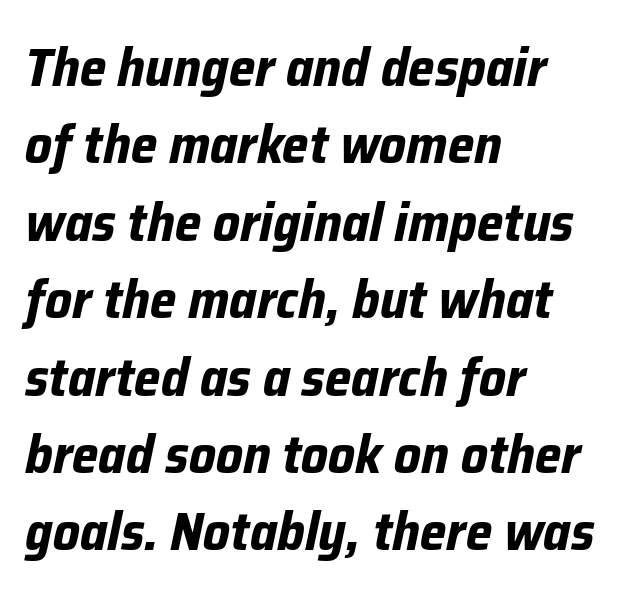
The image shows 53 px bold type, italic (leaning right); set left-aligned, normal line spacing (1.46x), normal letter spacing, not underlined; low stroke contrast and a medium x-height.
